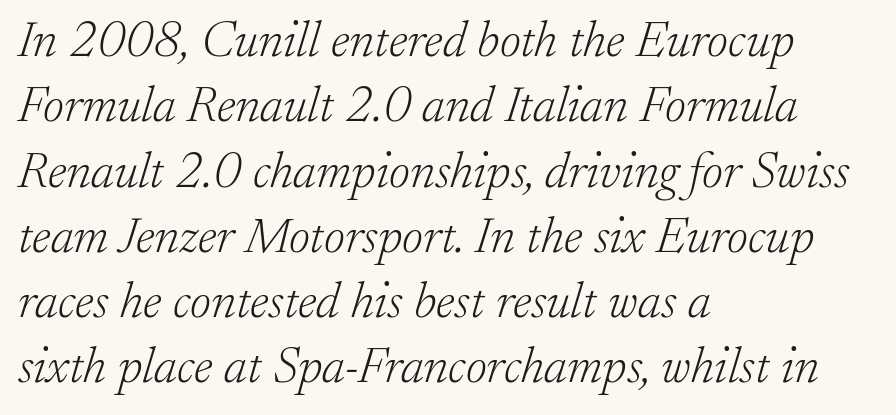
{"serif": "yes", "italic": "yes", "lean": "right", "slant_degrees": 17, "bold": "no", "weight": "light", "width": "normal", "stroke_contrast": "low", "x_height": "small", "monospaced": "no", "underline": "no", "align": "left", "line_spacing": "normal", "line_spacing_ratio": 1.28, "letter_spacing": "normal", "letter_spacing_em": 0.0, "glyph_px": 51}
